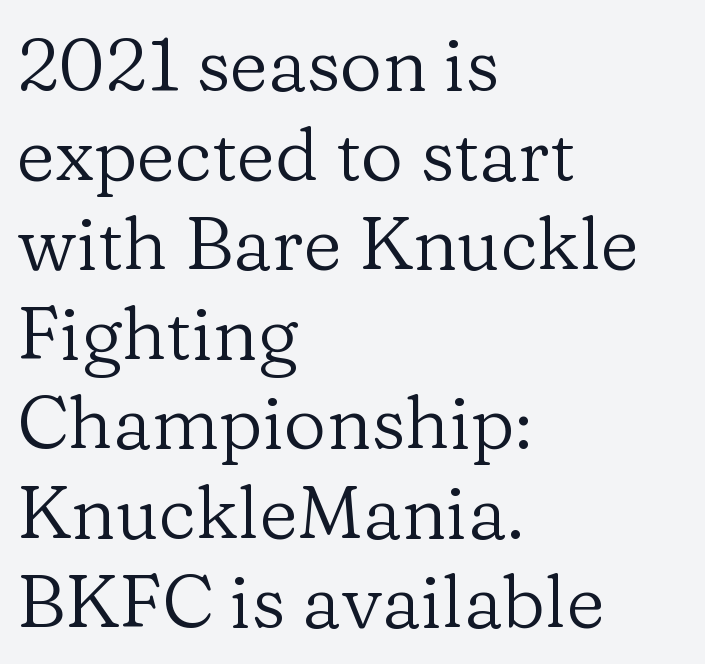
{"serif": "yes", "italic": "no", "bold": "no", "weight": "regular", "width": "normal", "stroke_contrast": "low", "x_height": "medium", "monospaced": "no", "underline": "no", "align": "left", "line_spacing_ratio": 1.21, "letter_spacing": "normal", "letter_spacing_em": 0.0, "glyph_px": 74}
